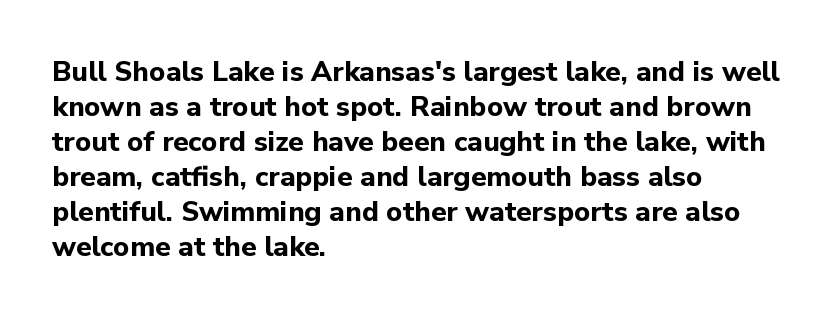
Every character sits straight up, as roman type does. Look at the stroke-to-counter ratio: heavy, a bold. Honestly, the letter spacing is just normal — you wouldn't notice it. How would I describe the line gaps? Plain and ordinary.
